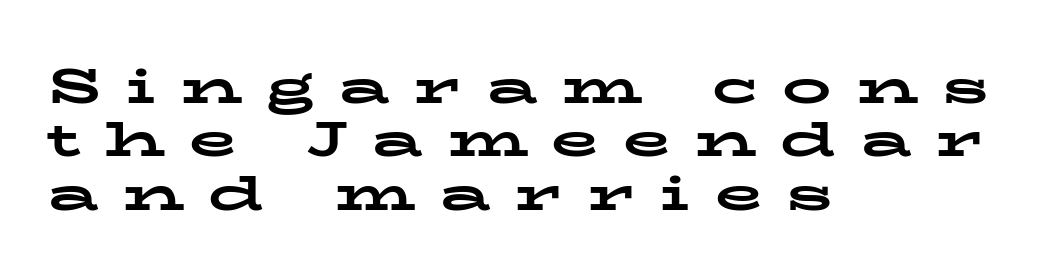
The image shows 49 px bold, wide serif type, upright; set left-aligned, tight line spacing (1.09x), unusually wide letter spacing (+0.49 em), not underlined; low stroke contrast and a medium x-height.
